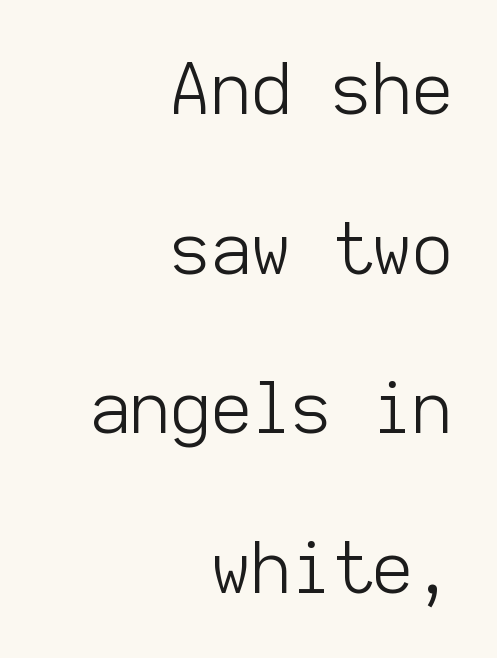
{"serif": "no", "italic": "no", "bold": "no", "weight": "light", "width": "normal", "stroke_contrast": "low", "x_height": "medium", "monospaced": "yes", "underline": "no", "align": "right", "line_spacing": "loose", "line_spacing_ratio": 2.28, "letter_spacing": "normal", "letter_spacing_em": 0.0, "glyph_px": 70}
